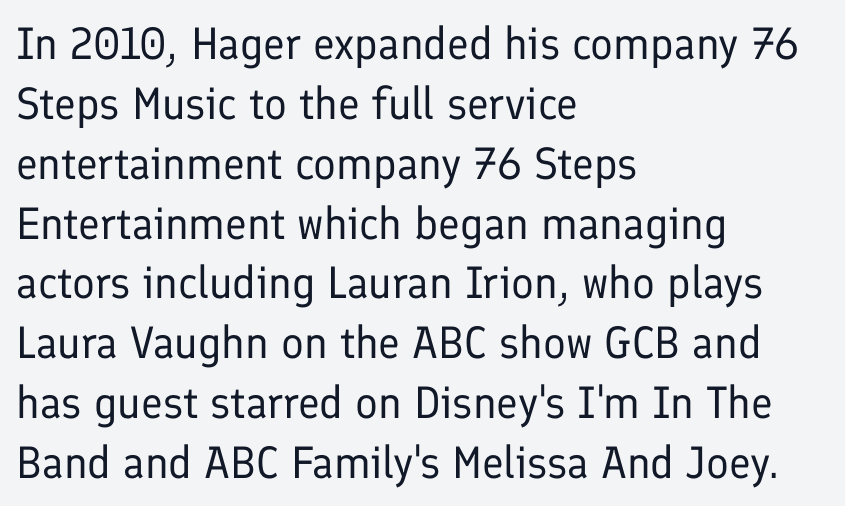
Is the stroke heavy? The answer is a plain regular-or-lighter. Plain, unruled lines of type. A normal amount of white space separates one row of letters from the next. When letters stand straight like this, we call the style roman or upright. Note the varied advance widths — an 'i' is clearly narrower than an 'm'. Line beginnings align vertically; line endings do not.
